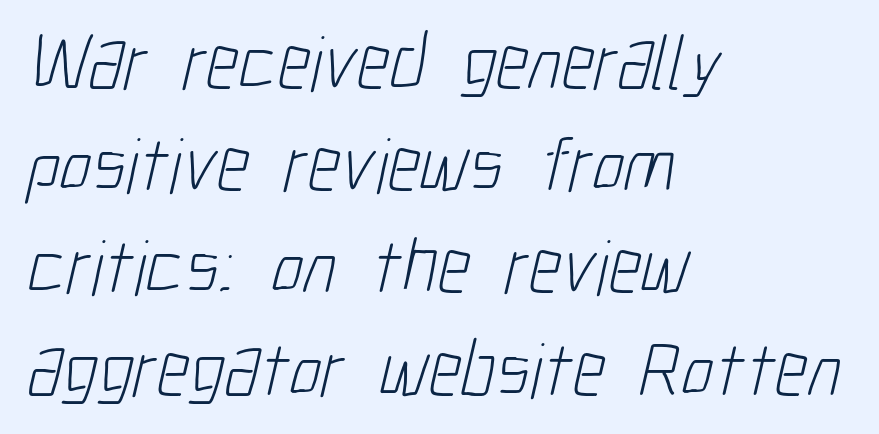
The image shows 78 px light, condensed sans-serif type; set left-aligned, normal line spacing (1.31x), normal letter spacing, not underlined; low stroke contrast and a medium x-height.
